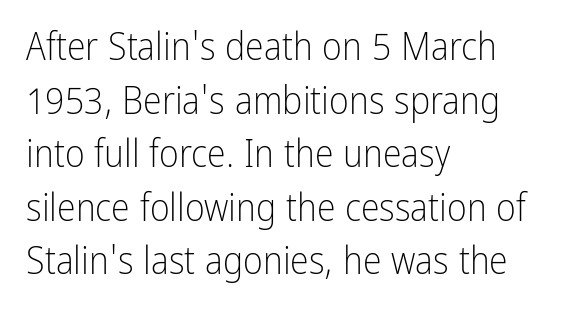
Here the designer chose a conventional face with non-uniform glyph widths. Teacher's note: observe the even left margin — that is flush-left alignment. Underline: absent. These lines sit exactly where default settings would place them. Compared with a typical body face, this is equally light or lighter still.
